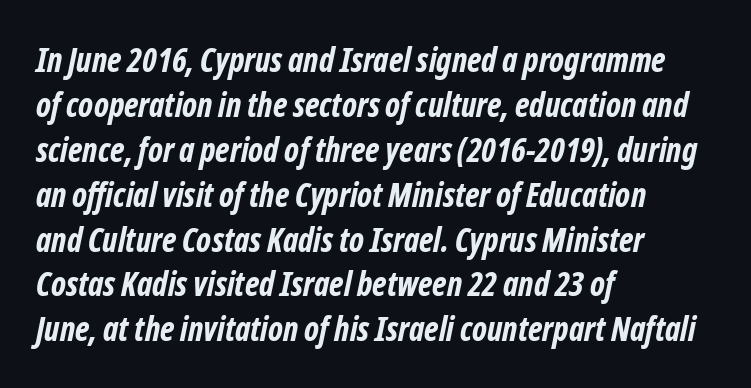
The image shows 33 px bold, condensed sans-serif type; set left-aligned, normal line spacing (1.36x), normal letter spacing, not underlined; low stroke contrast and a medium x-height.
